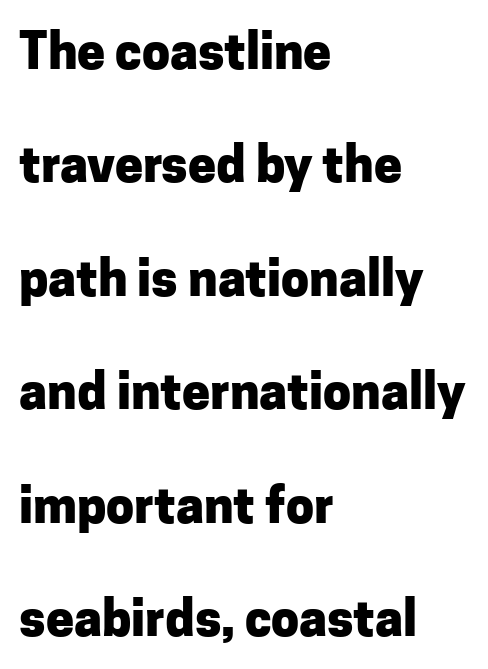
The rendering uses a large line-height, opening up the rows. Character widths vary here, with narrow letters taking less room than wide ones. The passage shown is emphatically bold. Typeset ragged right — the left edge is the straight one.
